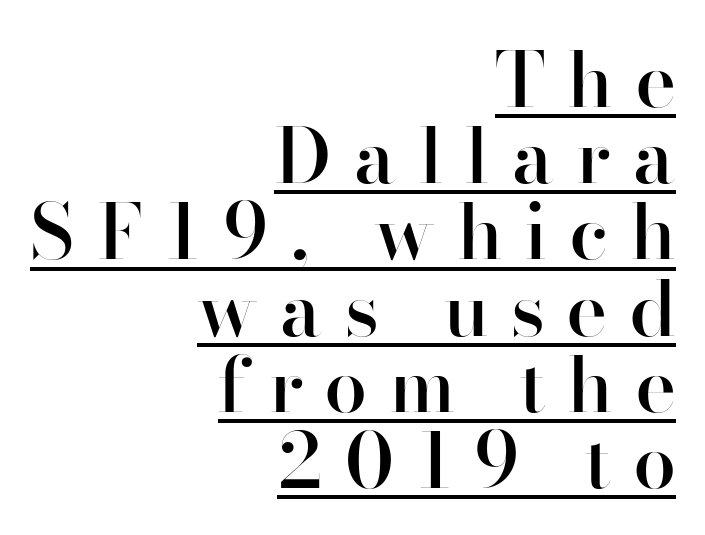
Notice how the stems are strictly vertical — no italics here. Interline gaps are noticeably narrow in this sample. Compared with typical body copy, the letter spacing here is much looser. In CSS terms this would be text-align: right. What kind of face is this? One without serifs — a sans.
